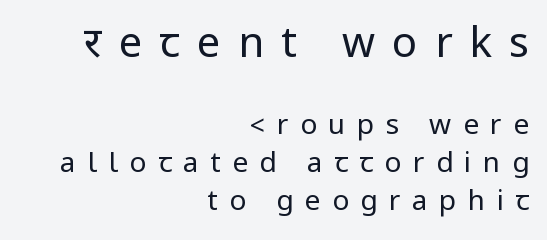
The image shows 42 px regular-weight, condensed sans-serif type, upright; set right-aligned, normal line spacing (1.35x), unusually wide letter spacing (+0.41 em), not underlined; the first (top) block is 1.5x larger; low stroke contrast.
